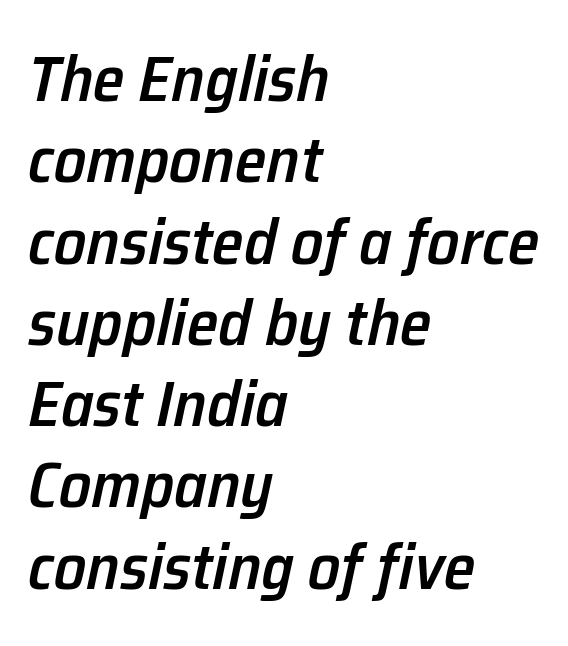
Designer's note — italics engaged. Each letter keeps its own natural width here, so spacing adapts to shape. These lines sit exactly where default settings would place them. The strokes are fattened partway — semibold, not bold.
